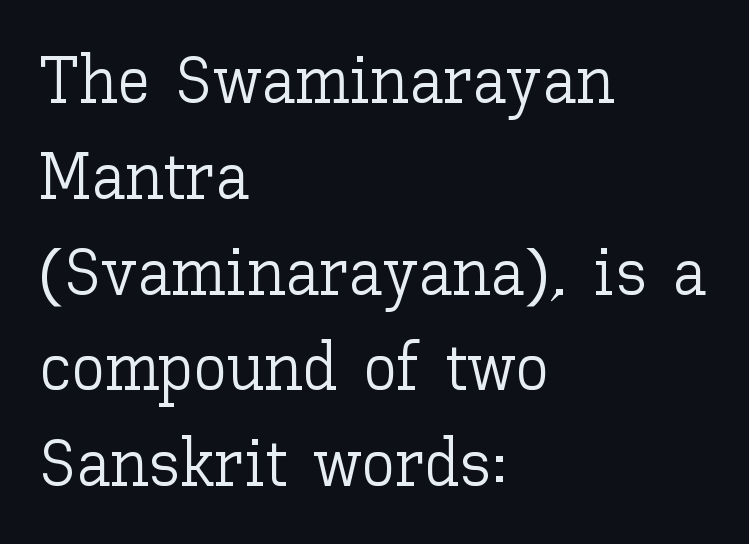
Q: Is the text bold? A: No.
Q: Is the text italic (slanted)? A: No, it is upright.
Q: Is the text underlined? A: No.
Q: How is the paragraph aligned? A: Left-aligned.
Q: Is the spacing between letters normal or unusually wide? A: Normal.
Q: Is the spacing between lines tight, normal or loose? A: Normal.
Q: Width (condensed, normal, or wide)? A: Normal.
Q: Stroke contrast? A: Low.
Q: x-height? A: Medium.
Q: Monospaced? A: No.
